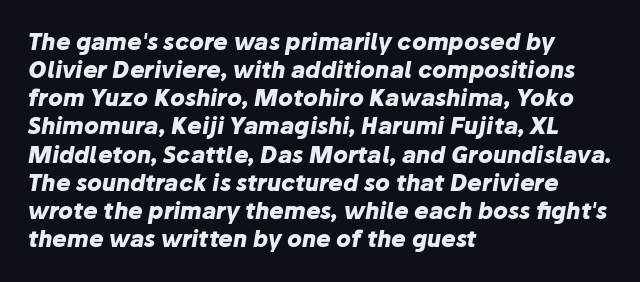
Q: Is the text bold? A: Yes.
Q: Is the text italic (slanted)? A: Yes, it leans right by about 10 degrees.
Q: Is the text underlined? A: No.
Q: How is the paragraph aligned? A: Left-aligned.
Q: Is the spacing between letters normal or unusually wide? A: Normal.
Q: Is the spacing between lines tight, normal or loose? A: Normal.
